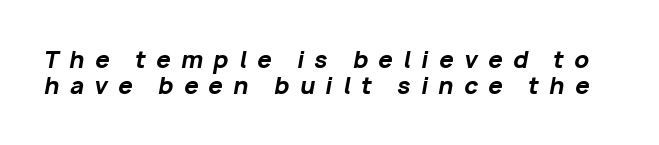
The image shows 23 px bold type, italic (leaning right); set tight line spacing (1.13x), unusually wide letter spacing (+0.45 em), not underlined.
